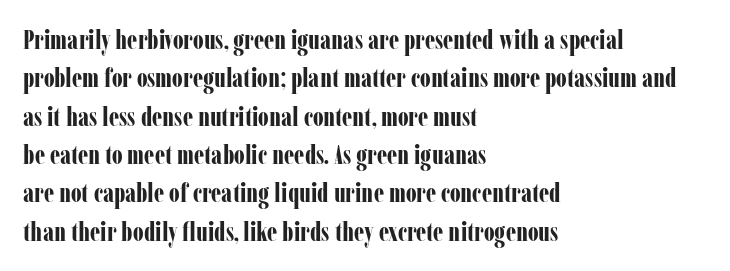
{"italic": "no", "bold": "yes", "underline": "no", "align": "left", "line_spacing": "normal", "line_spacing_ratio": 1.42, "letter_spacing": "normal", "letter_spacing_em": 0.0, "glyph_px": 27}
